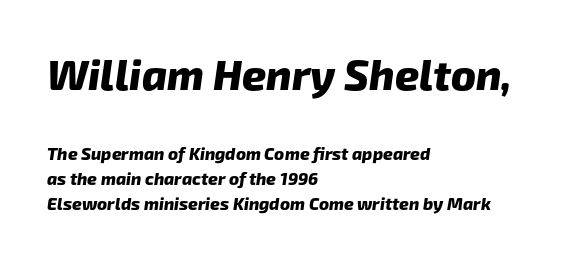
The image shows 42 px heavy sans-serif type; set left-aligned, normal line spacing (1.46x), normal letter spacing, not underlined; the first (top) block is 2.47x larger; low stroke contrast and a medium x-height.
